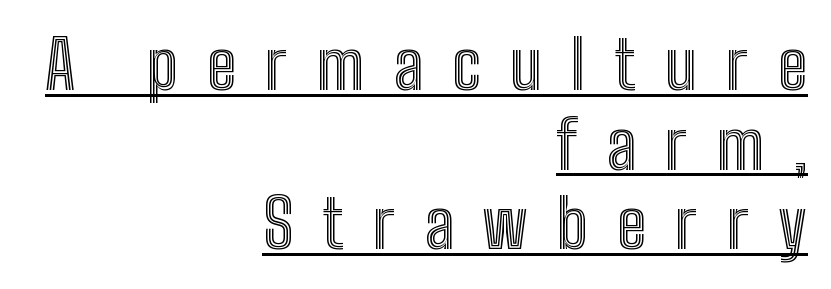
The image shows 67 px condensed type, upright; set right-aligned, line spacing 1.19x, unusually wide letter spacing (+0.43 em), underlined; a medium x-height.
